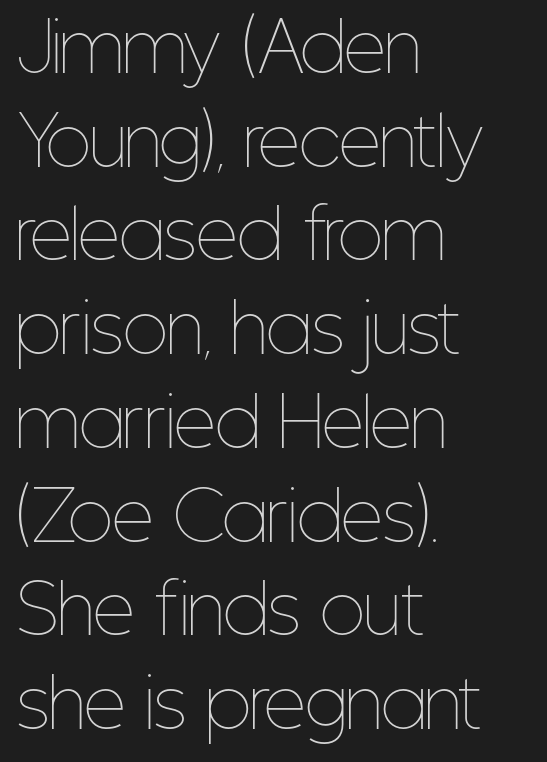
Alignment: flush left. Is this a fixed-width face? No — the glyphs have proportional, varying widths. Characters follow at the spacing the type designer built in. Glance below the letters and you will spot only blank space.
